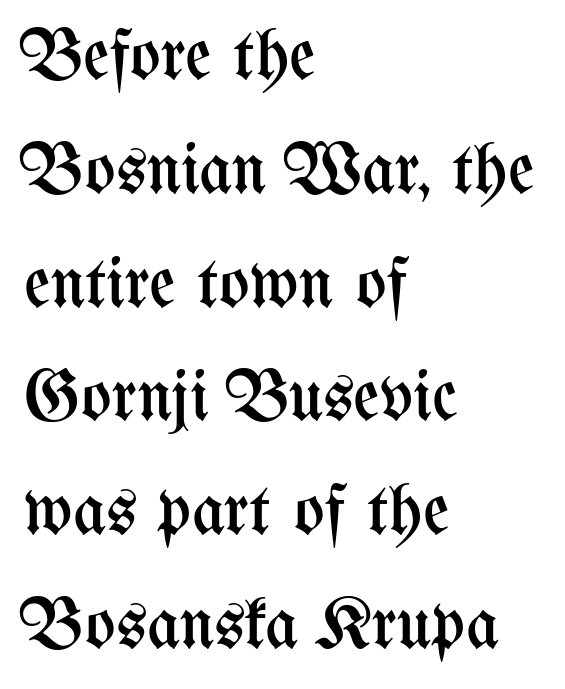
Q: Is the text bold? A: No.
Q: Is the text italic (slanted)? A: No, it is upright.
Q: Is the text underlined? A: No.
Q: How is the paragraph aligned? A: Left-aligned.
Q: Is the spacing between letters normal or unusually wide? A: Normal.
Q: Is the spacing between lines tight, normal or loose? A: Normal.
Q: Width (condensed, normal, or wide)? A: Condensed.
Q: Stroke contrast? A: Medium.
Q: x-height? A: Medium.
Q: Monospaced? A: No.
